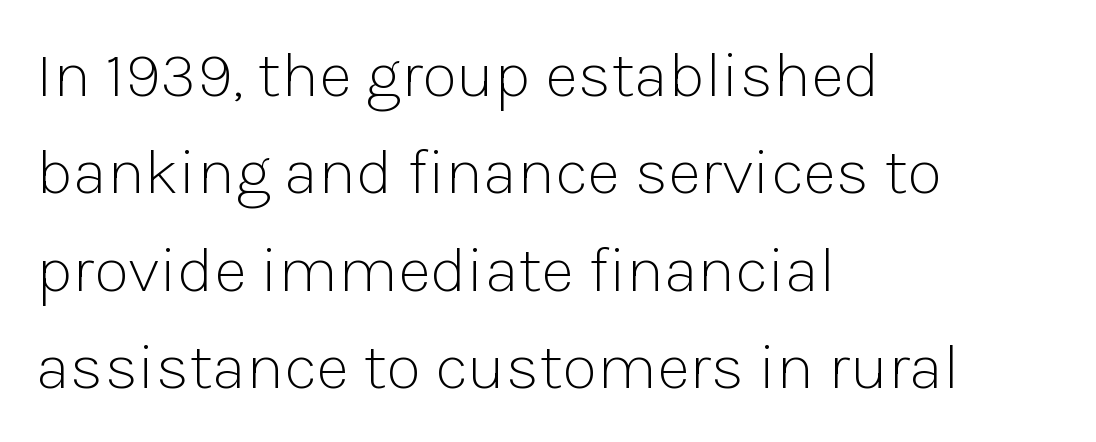
The image shows 65 px light sans-serif type, upright; set left-aligned, normal line spacing (1.5x), normal letter spacing, not underlined; low stroke contrast and a medium x-height.
